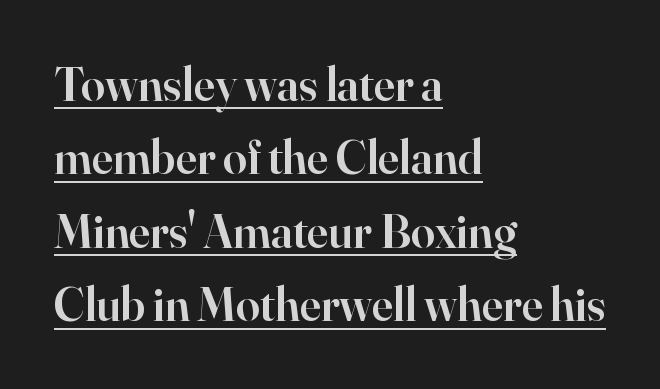
{"serif": "yes", "italic": "no", "bold": "semi", "weight": "semibold", "width": "normal", "stroke_contrast": "high", "x_height": "small", "monospaced": "no", "underline": "yes", "align": "left", "line_spacing": "normal", "line_spacing_ratio": 1.53, "letter_spacing": "normal", "letter_spacing_em": 0.0, "glyph_px": 48}
